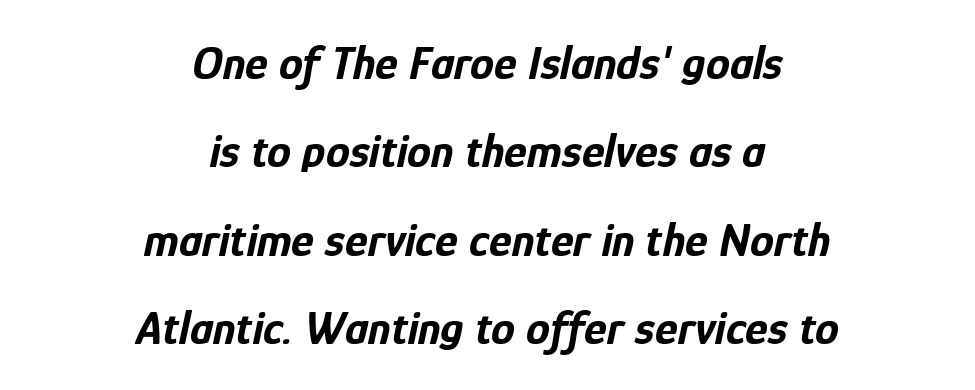
Here the designer chose a conventional face with non-uniform glyph widths. Students, this is bold: see how much ink each stroke carries. You could call the tracking neutral — neither tight nor loose. Just letters on the line, the space beneath them empty.
